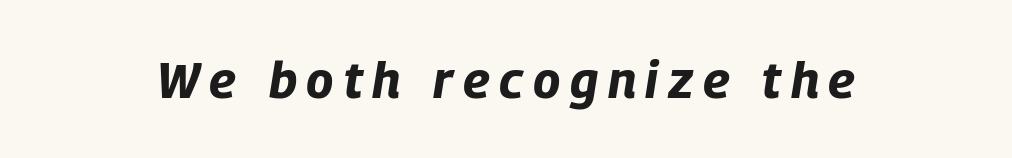
The image shows 51 px bold, condensed type, italic (leaning right); set not underlined; low stroke contrast and a large x-height.
